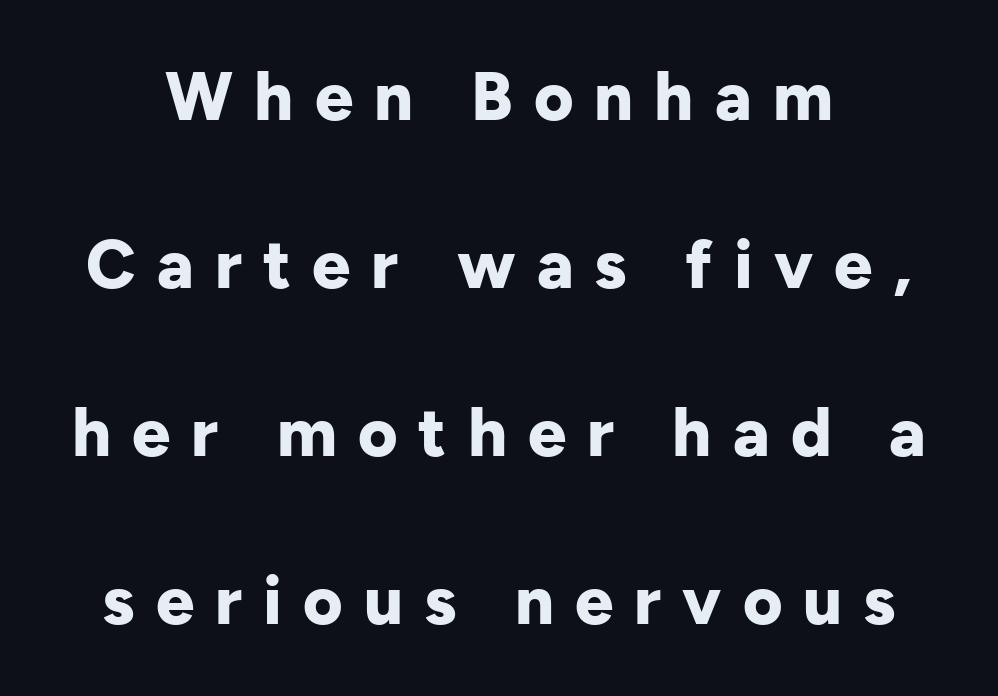
The passage shown is typed in a proportional face where columns would drift. On the weight axis this lands at bold, roughly 700. Caption: multi-line text, centered on the measure. In terms of letterspacing, this is a distinctly airy, spread setting. Does the type have serifs? No, each stem ends abruptly. Notice the wide empty band between every row — that's loose leading.
